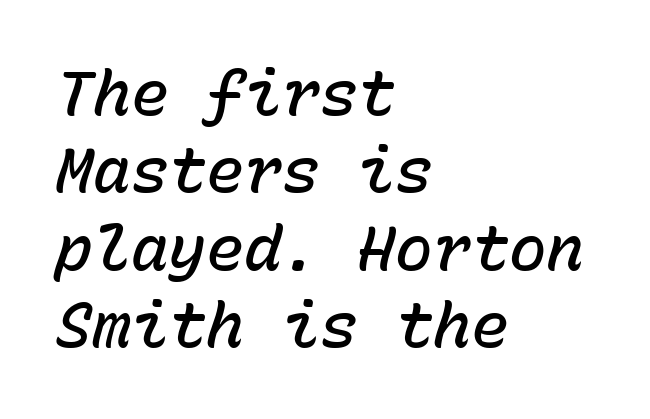
The image shows 63 px semibold type, italic (leaning right), monospaced; set left-aligned, line spacing 1.23x, normal letter spacing, not underlined; low stroke contrast and a medium x-height.
